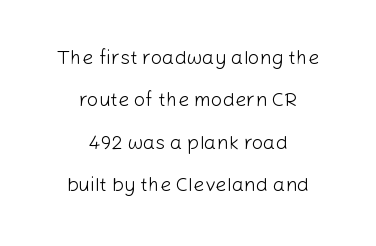
Honestly, there is no underline to notice here at all. The setting favours the middle, as headings and verse often do. Widely set lines give the paragraph a tall, airy silhouette. Italic? Not at all — the glyphs are vertical.
